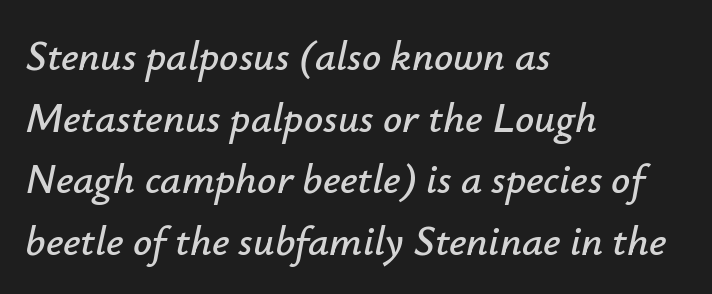
{"italic": "yes", "lean": "right", "slant_degrees": 12, "width": "normal", "stroke_contrast": "low", "x_height": "small", "monospaced": "no", "underline": "no", "align": "left", "line_spacing": "normal", "line_spacing_ratio": 1.47, "letter_spacing": "normal", "letter_spacing_em": 0.0, "glyph_px": 42}
